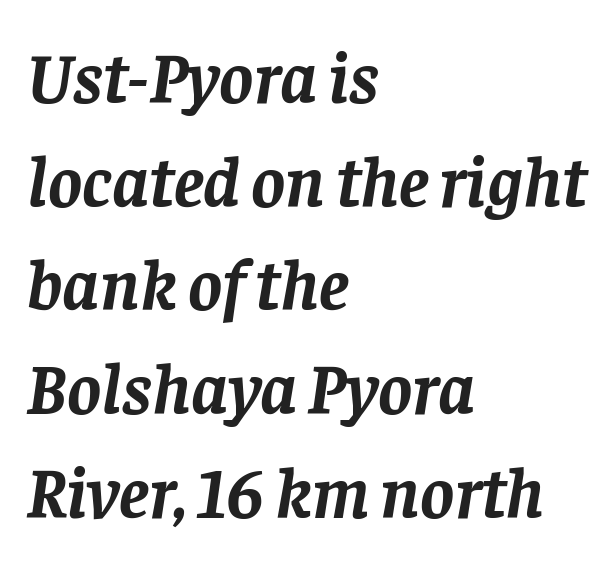
Emphasis-style slanted type is in use. The paragraph has a hard left edge and a soft right edge. Letters rest on an invisible, unmarked baseline. I'd call this a serif setting — the letters wear small feet. Vertical spacing — default. Weight: bold.
